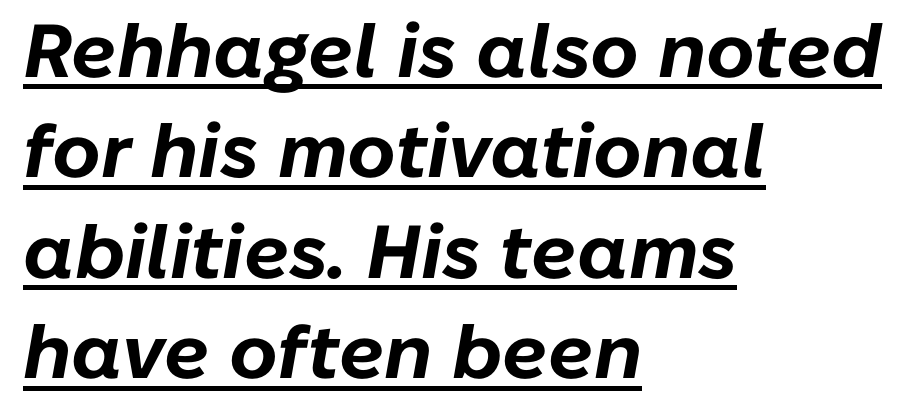
Q: Is the text bold? A: Yes.
Q: Is the text italic (slanted)? A: Yes, it leans right by about 10 degrees.
Q: Is the text underlined? A: Yes.
Q: How is the paragraph aligned? A: Left-aligned.
Q: Is the spacing between letters normal or unusually wide? A: Normal.
Q: Is the spacing between lines tight, normal or loose? A: Normal.
Q: Width (condensed, normal, or wide)? A: Normal.
Q: Stroke contrast? A: Low.
Q: x-height? A: Medium.
Q: Monospaced? A: No.
